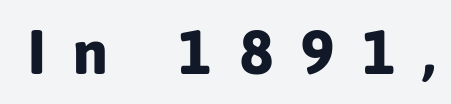
Q: Is the text bold? A: Yes.
Q: Is the text italic (slanted)? A: No, it is upright.
Q: Is the typeface a serif or a sans-serif typeface? A: Sans-serif.
Q: Is the text underlined? A: No.
Q: Is the spacing between letters normal or unusually wide? A: Unusually wide.
Q: Width (condensed, normal, or wide)? A: Normal.
Q: Stroke contrast? A: Low.
Q: x-height? A: Medium.
Q: Monospaced? A: No.
